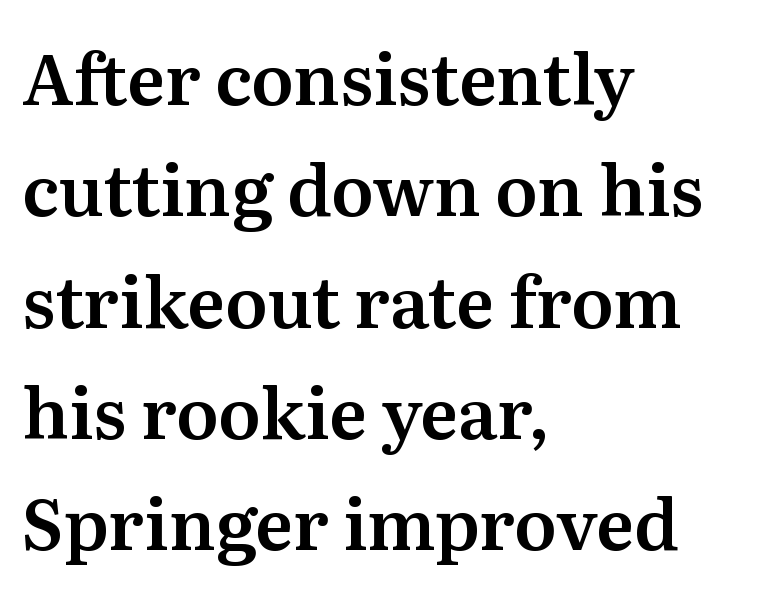
The letters stand straight up with perfectly vertical stems. The line texture is even and compact thanks to regular tracking. Has an underline been added? It has not. Examine the stroke ends and you'll spot serifs. In CSS terms this would be text-align: left.
